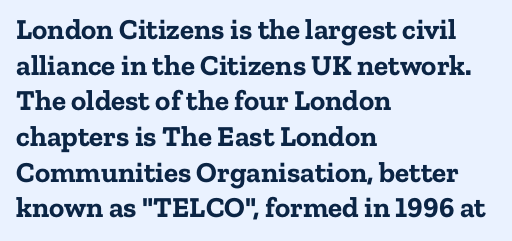
Underline: absent. Do the characters align in a grid? No, the font is proportional. Type style note: has serifs. The paragraph shown leans on its left margin. This is heavy type, rendered in bold. No italicization has been applied; the sample stays upright.
